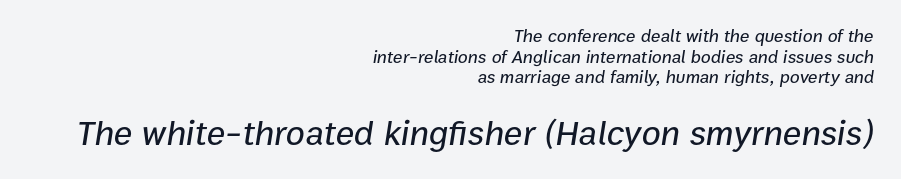
{"italic": "yes", "lean": "right", "slant_degrees": 9, "width": "normal", "stroke_contrast": "low", "x_height": "medium", "monospaced": "no", "underline": "no", "align": "right", "line_spacing": "tight", "line_spacing_ratio": 1.14, "letter_spacing": "normal", "letter_spacing_em": 0.0, "larger_block": "second", "size_ratio": 1.94, "glyph_px": 35}
